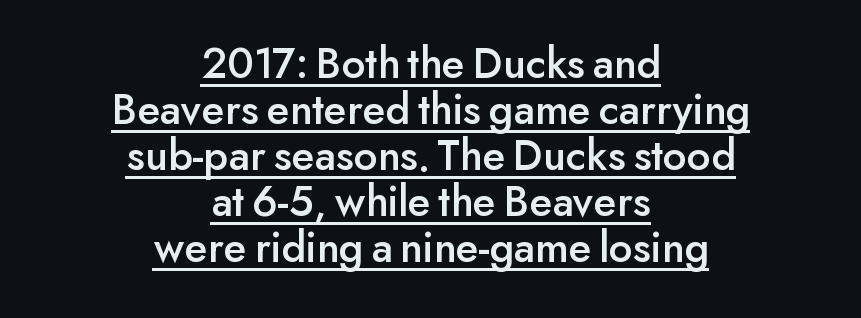
Q: Is the text italic (slanted)? A: No, it is upright.
Q: Is the typeface a serif or a sans-serif typeface? A: Sans-serif.
Q: Is the text underlined? A: Yes.
Q: How is the paragraph aligned? A: Centered.
Q: Is the spacing between letters normal or unusually wide? A: Normal.
Q: Is the spacing between lines tight, normal or loose? A: Tight.
Q: Width (condensed, normal, or wide)? A: Normal.
Q: Stroke contrast? A: Low.
Q: x-height? A: Small.
Q: Monospaced? A: No.
